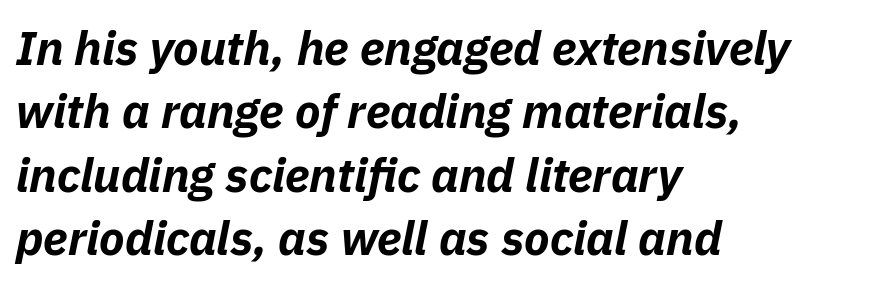
Q: Is the text bold? A: Yes.
Q: Is the text italic (slanted)? A: Yes, it leans right by about 11 degrees.
Q: Is the text underlined? A: No.
Q: How is the paragraph aligned? A: Left-aligned.
Q: Is the spacing between letters normal or unusually wide? A: Normal.
Q: Is the spacing between lines tight, normal or loose? A: Normal.
Q: Width (condensed, normal, or wide)? A: Normal.
Q: Stroke contrast? A: Low.
Q: x-height? A: Medium.
Q: Monospaced? A: No.
